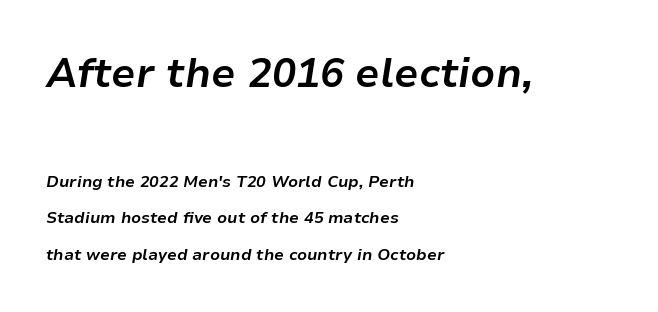
The image shows 40 px bold type, italic (leaning right); set left-aligned, loose line spacing (2.29x), normal letter spacing, not underlined; the first (top) block is 2.5x larger; low stroke contrast and a medium x-height.
